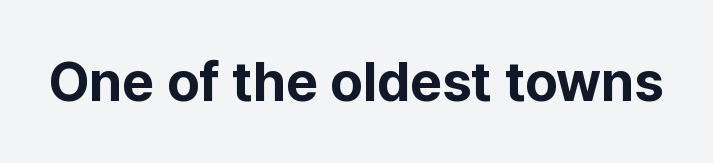
{"serif": "no", "italic": "no", "bold": "yes", "weight": "bold", "width": "normal", "stroke_contrast": "low", "x_height": "medium", "monospaced": "no", "underline": "no", "letter_spacing": "normal", "letter_spacing_em": 0.0, "glyph_px": 55}
